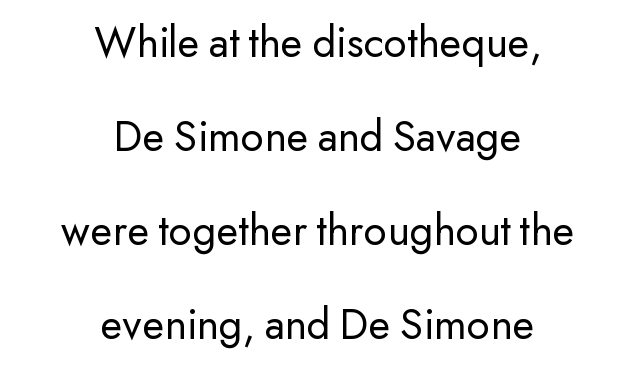
The characters display no serif detailing; their extremities are plain. A typesetter would mark this as roman, not italic. Beneath every word, the page is bare. Each new line begins a long way beneath the previous one.
